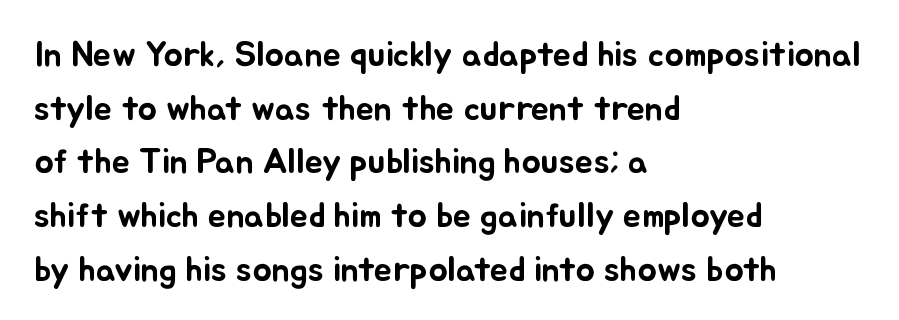
Quick note: interline space is typical. The horizontal fit of the characters is conventional and even. These lines are rendered in a variable-pitch font. The lettering holds an erect, upright posture throughout.
